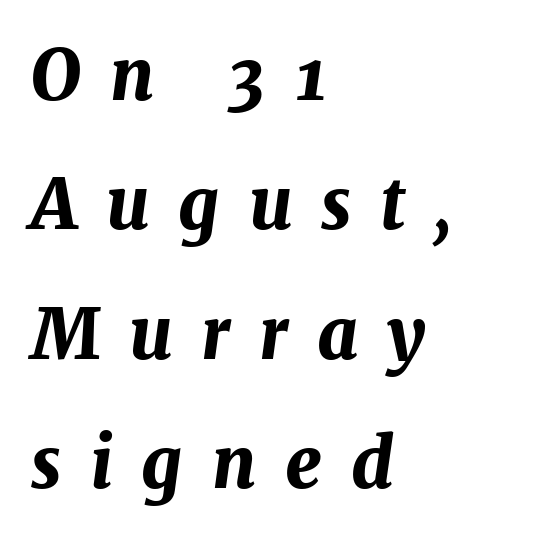
{"italic": "yes", "lean": "right", "slant_degrees": 7, "bold": "yes", "weight": "bold", "width": "normal", "stroke_contrast": "medium", "x_height": "medium", "monospaced": "no", "underline": "no", "align": "left", "line_spacing_ratio": 1.85, "letter_spacing": "wide", "letter_spacing_em": 0.41, "glyph_px": 70}
